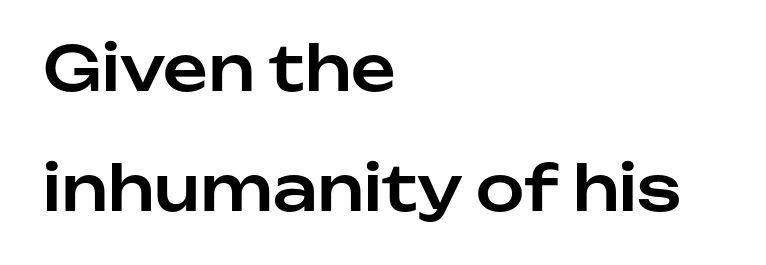
{"serif": "no", "italic": "no", "width": "normal", "stroke_contrast": "low", "x_height": "medium", "monospaced": "no", "underline": "no", "align": "left", "line_spacing": "loose", "line_spacing_ratio": 1.93, "letter_spacing": "normal", "letter_spacing_em": 0.0, "glyph_px": 62}
